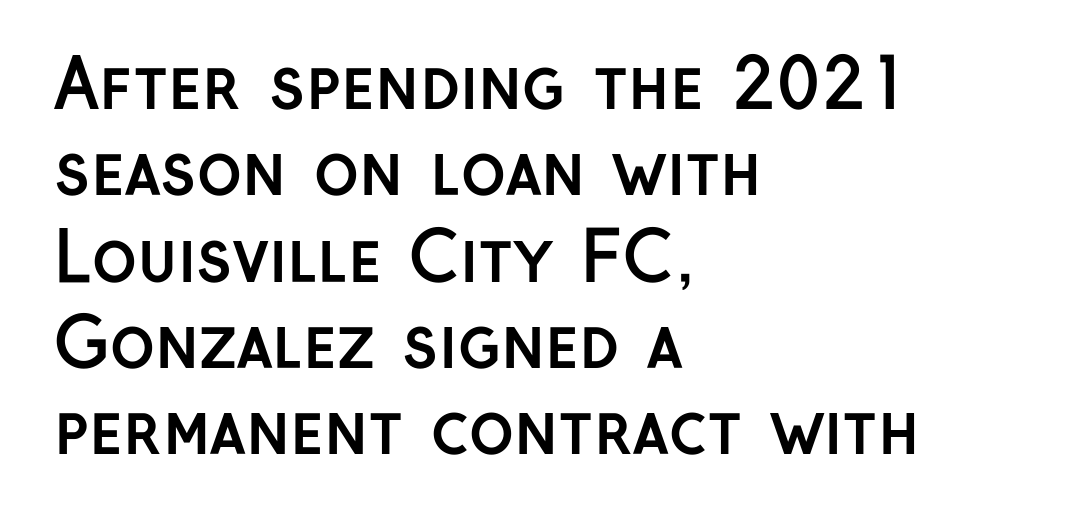
Q: Is the text bold? A: Yes.
Q: Is the text italic (slanted)? A: No, it is upright.
Q: Is the typeface a serif or a sans-serif typeface? A: Sans-serif.
Q: Is the text underlined? A: No.
Q: How is the paragraph aligned? A: Left-aligned.
Q: Is the spacing between letters normal or unusually wide? A: Normal.
Q: Is the spacing between lines tight, normal or loose? A: Normal.
Q: Width (condensed, normal, or wide)? A: Normal.
Q: Stroke contrast? A: Low.
Q: x-height? A: Medium.
Q: Monospaced? A: No.
